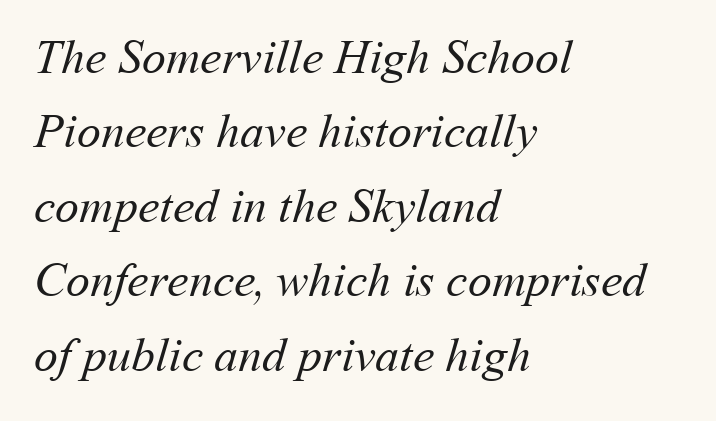
Each new line begins a customary step beneath the previous one. This reads as an unemphasized weight, regular at the heaviest. How are the letters spaced? Ordinarily, with no added tracking. The passage shown is not underscored anywhere. Typeset ragged right — the left edge is the straight one. This sample has the flowing, uneven cadence of proportional lettering.
